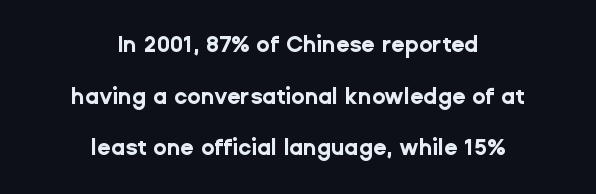
The image shows 22 px bold type, upright; set centered, loose line spacing (2.35x), normal letter spacing, not underlined.
